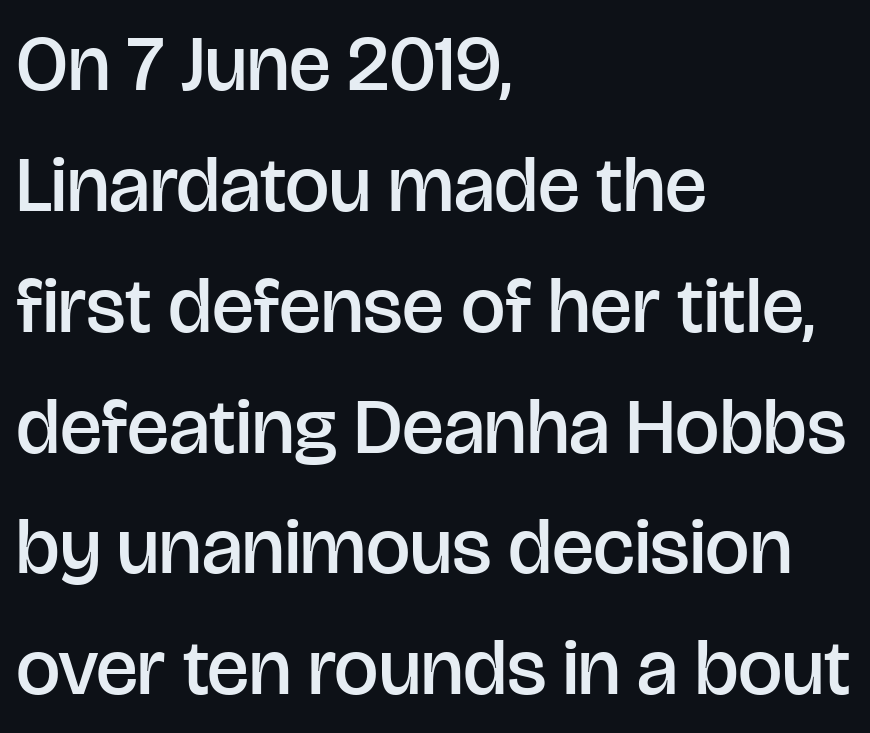
Q: Is the text bold? A: Semi-bold.
Q: Is the text italic (slanted)? A: No, it is upright.
Q: Is the typeface a serif or a sans-serif typeface? A: Sans-serif.
Q: Is the text underlined? A: No.
Q: How is the paragraph aligned? A: Left-aligned.
Q: Is the spacing between letters normal or unusually wide? A: Normal.
Q: Is the spacing between lines tight, normal or loose? A: Normal.
Q: Width (condensed, normal, or wide)? A: Normal.
Q: Stroke contrast? A: Low.
Q: x-height? A: Large.
Q: Monospaced? A: No.
